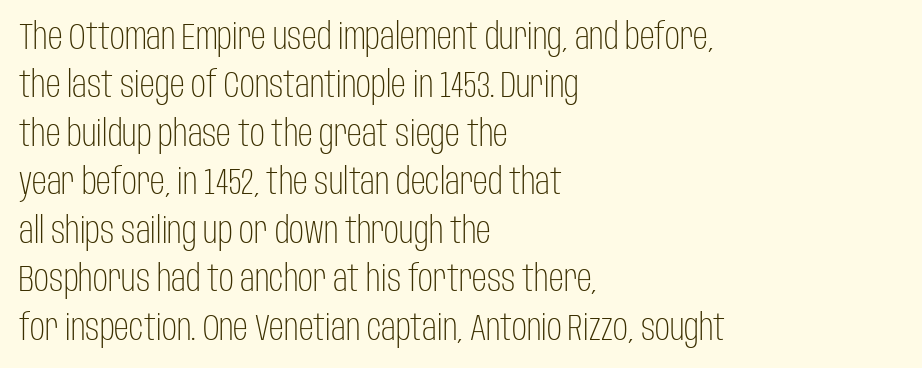
Compared with typical paragraphs, the rows here are spaced about the same. Ink coverage per letter is moderate at most. Observe the ordinary spacing: letters are neighbours, not strangers. Vertical strokes here are truly vertical.
